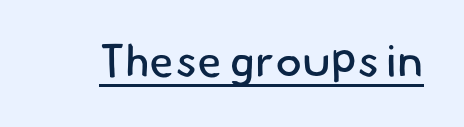
Q: Is the text bold? A: No.
Q: Is the typeface a serif or a sans-serif typeface? A: Sans-serif.
Q: Is the text underlined? A: Yes.
Q: Is the spacing between letters normal or unusually wide? A: Normal.
Q: Width (condensed, normal, or wide)? A: Normal.
Q: Stroke contrast? A: Low.
Q: x-height? A: Small.
Q: Monospaced? A: No.
